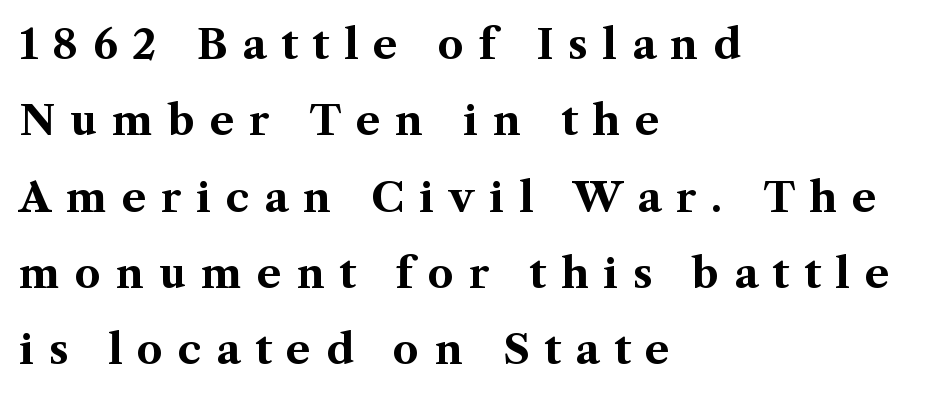
{"serif": "yes", "italic": "no", "bold": "yes", "weight": "bold", "width": "normal", "stroke_contrast": "medium", "x_height": "medium", "monospaced": "no", "underline": "no", "align": "left", "line_spacing_ratio": 1.86, "letter_spacing": "wide", "letter_spacing_em": 0.36, "glyph_px": 41}
